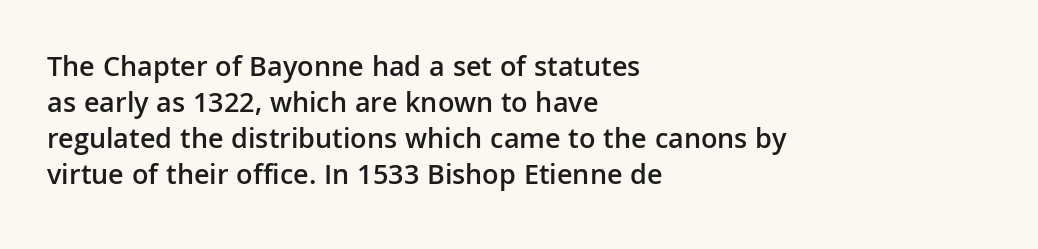
Q: Is the text bold? A: Semi-bold.
Q: Is the text italic (slanted)? A: No, it is upright.
Q: Is the typeface a serif or a sans-serif typeface? A: Sans-serif.
Q: Is the text underlined? A: No.
Q: How is the paragraph aligned? A: Left-aligned.
Q: Is the spacing between letters normal or unusually wide? A: Normal.
Q: Width (condensed, normal, or wide)? A: Normal.
Q: Stroke contrast? A: Low.
Q: x-height? A: Medium.
Q: Monospaced? A: No.
